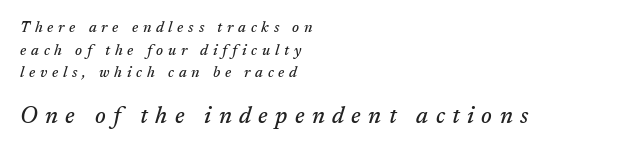
Q: Is the text italic (slanted)? A: Yes, it leans right by about 17 degrees.
Q: Is the text underlined? A: No.
Q: How is the paragraph aligned? A: Left-aligned.
Q: Is the spacing between letters normal or unusually wide? A: Unusually wide.
Q: Is the spacing between lines tight, normal or loose? A: Normal.
Q: Which block of text is set in a larger size, the first (top) or the second (bottom)? A: The second (bottom) one.
